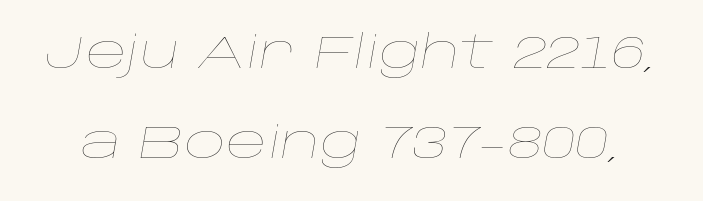
This sample has the flowing, uneven cadence of proportional lettering. Style check: oblique. Default kerning and tracking; the words read as compact shapes. How would I describe the line gaps? Wide and relaxed. Stems here are at most as thick as an everyday book face.
